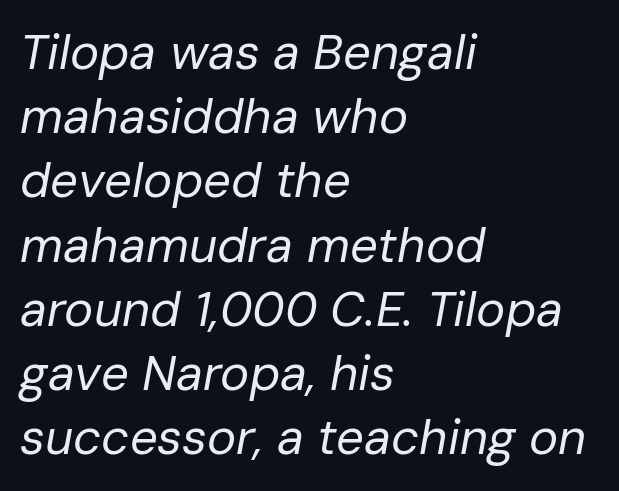
A light-to-regular cut is what we see here. This sample uses plain, unmodified letter spacing. Glance below the letters and you will spot only blank space. The line-height multiplier appears to be the usual default. Each letter keeps its own natural width here, so spacing adapts to shape.
